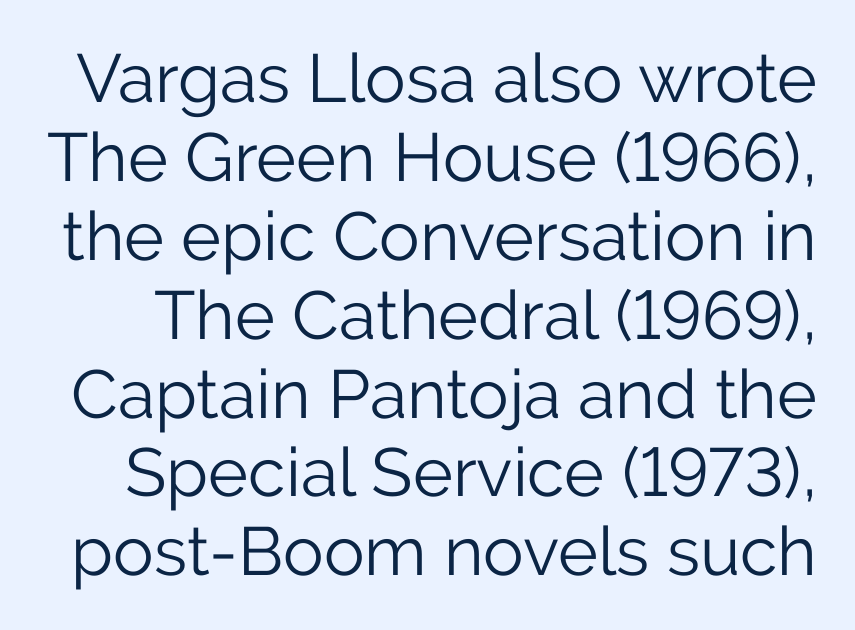
Q: Is the text bold? A: No.
Q: Is the text italic (slanted)? A: No, it is upright.
Q: Is the typeface a serif or a sans-serif typeface? A: Sans-serif.
Q: Is the text underlined? A: No.
Q: Is the spacing between letters normal or unusually wide? A: Normal.
Q: Width (condensed, normal, or wide)? A: Normal.
Q: Stroke contrast? A: Low.
Q: x-height? A: Medium.
Q: Monospaced? A: No.
